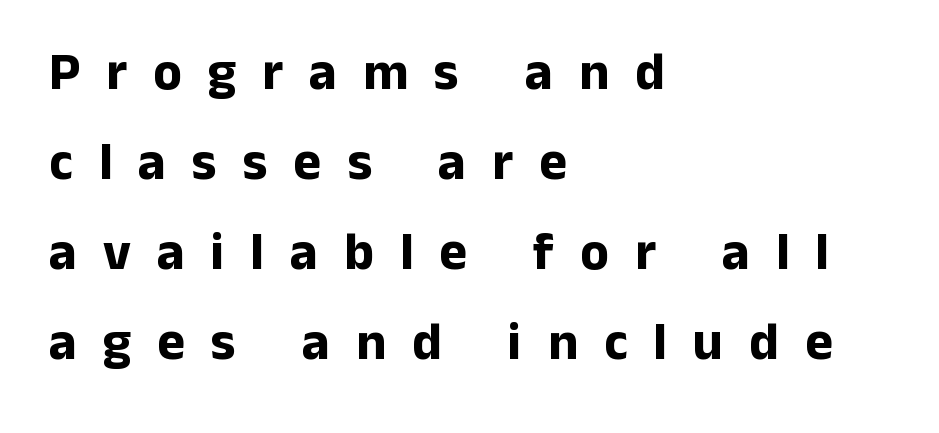
{"serif": "no", "italic": "no", "bold": "yes", "weight": "bold", "width": "normal", "stroke_contrast": "low", "x_height": "medium", "monospaced": "no", "underline": "no", "align": "left", "line_spacing": "normal", "line_spacing_ratio": 1.7, "letter_spacing": "wide", "letter_spacing_em": 0.49, "glyph_px": 53}
